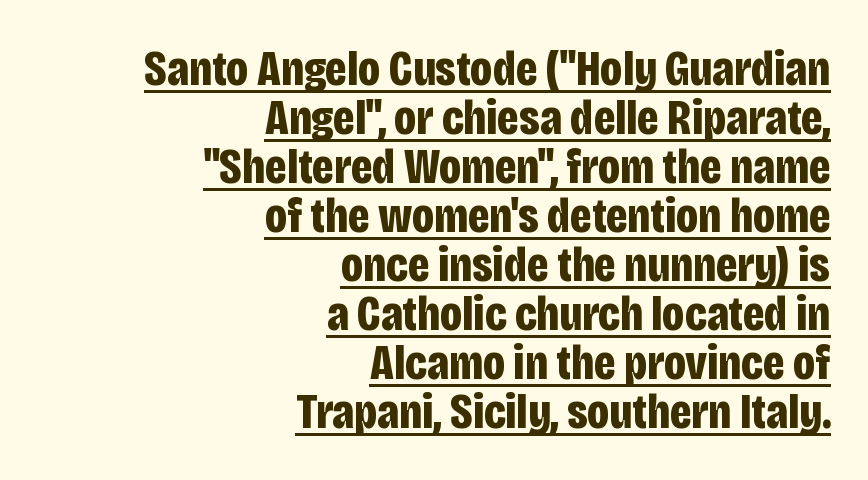
The image shows 50 px bold, condensed sans-serif type, upright; set right-aligned, tight line spacing (0.98x), normal letter spacing, underlined; low stroke contrast and a large x-height.
